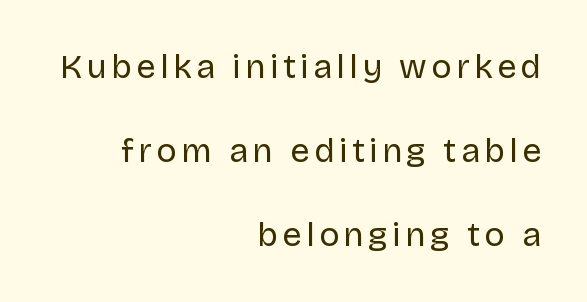
{"serif": "no", "italic": "no", "bold": "no", "weight": "regular", "width": "normal", "stroke_contrast": "low", "x_height": "large", "monospaced": "no", "underline": "no", "align": "right", "line_spacing": "loose", "line_spacing_ratio": 2.47, "glyph_px": 34}
